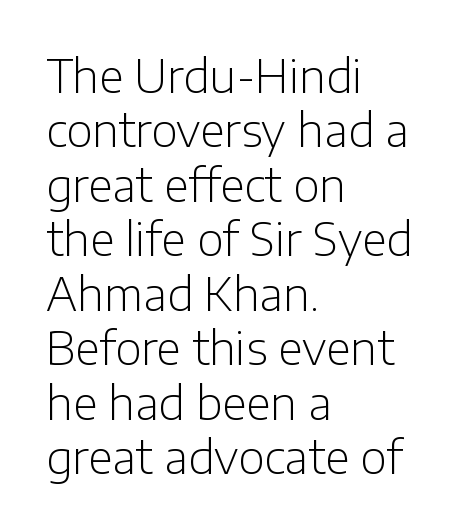
{"serif": "no", "italic": "no", "bold": "no", "weight": "light", "width": "normal", "stroke_contrast": "low", "x_height": "medium", "monospaced": "no", "underline": "no", "align": "left", "line_spacing_ratio": 1.21, "letter_spacing": "normal", "letter_spacing_em": 0.0, "glyph_px": 45}
